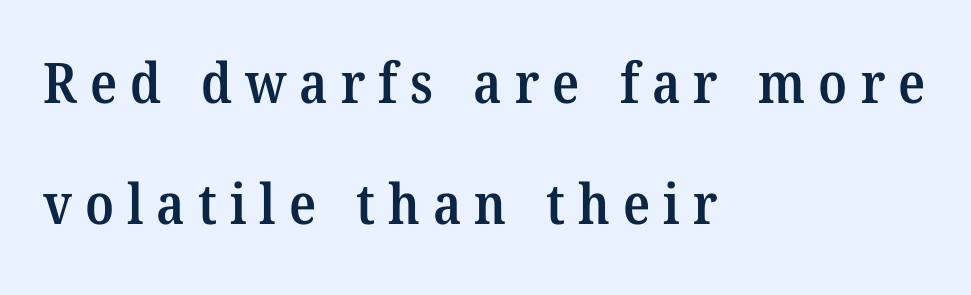
The image shows 56 px semibold serif type; set left-aligned, loose line spacing (2.16x), unusually wide letter spacing (+0.23 em), not underlined; medium stroke contrast and a medium x-height.
